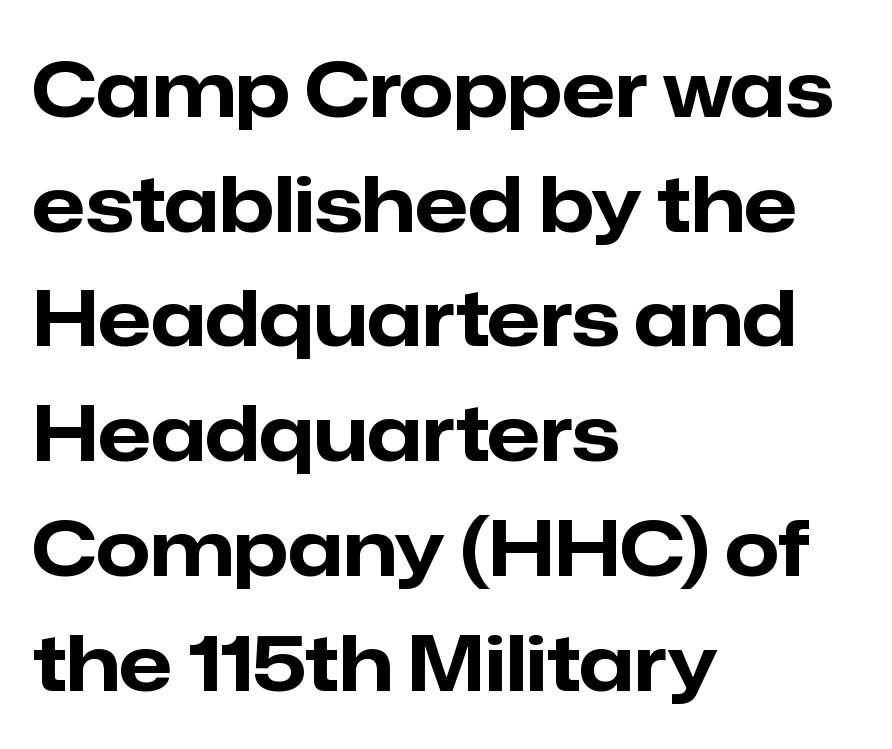
Q: Is the text bold? A: Yes.
Q: Is the text italic (slanted)? A: No, it is upright.
Q: Is the typeface a serif or a sans-serif typeface? A: Sans-serif.
Q: Is the text underlined? A: No.
Q: How is the paragraph aligned? A: Left-aligned.
Q: Is the spacing between letters normal or unusually wide? A: Normal.
Q: Is the spacing between lines tight, normal or loose? A: Normal.
Q: Width (condensed, normal, or wide)? A: Normal.
Q: Stroke contrast? A: Low.
Q: x-height? A: Medium.
Q: Monospaced? A: No.
